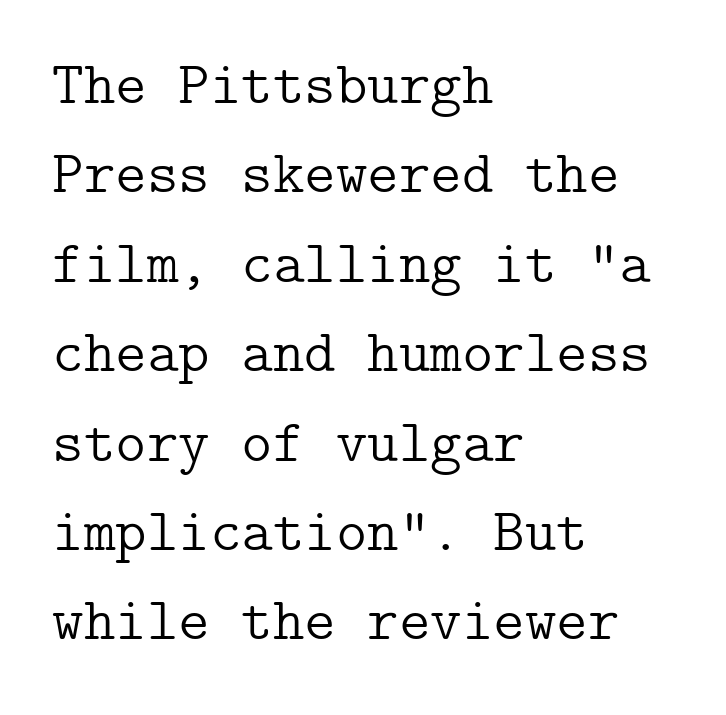
The specimen reads as upright at a glance. Here the glyphs are tracked normally, forming tight word shapes. The font is comparable to plain body text, perhaps lighter. What's the leading like? Ordinary, nothing unusual.
